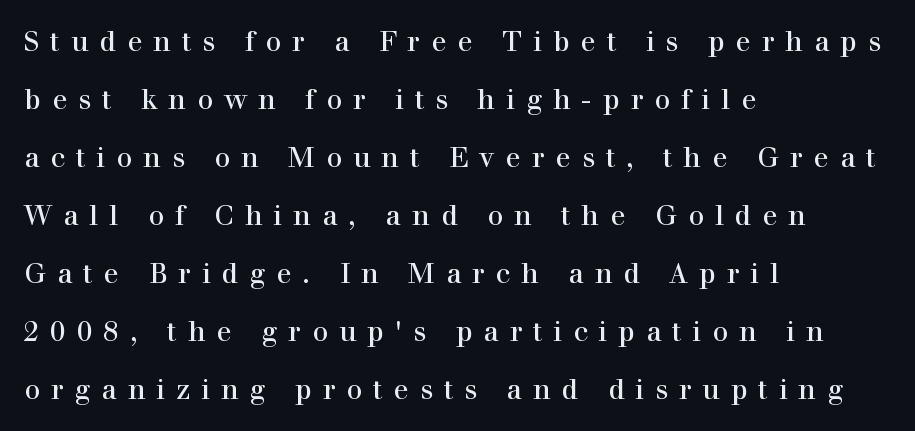
This is the regular roman posture of the typeface. A typesetter would call this proportional, since set widths differ per character. How would I describe the line gaps? Wide and relaxed. Words float on clear page, feet unadorned.
